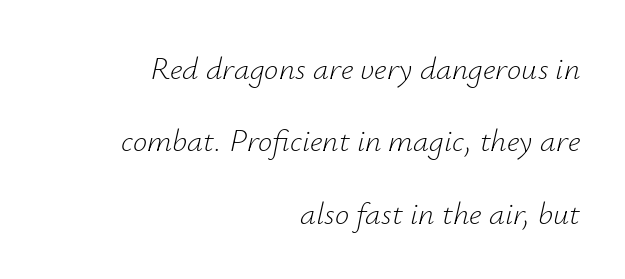
Is this a fixed-width face? No — the glyphs have proportional, varying widths. This is not heavy type; no bold has been used. Posture: slanted. The compositor pushed each line to the right boundary. The foot of each line stays bare and open.
